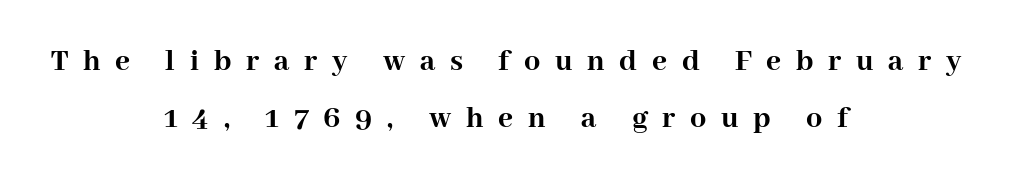
The image shows 32 px semibold serif type, upright; set centered, line spacing 1.77x, unusually wide letter spacing (+0.46 em), not underlined; high stroke contrast and a medium x-height.
